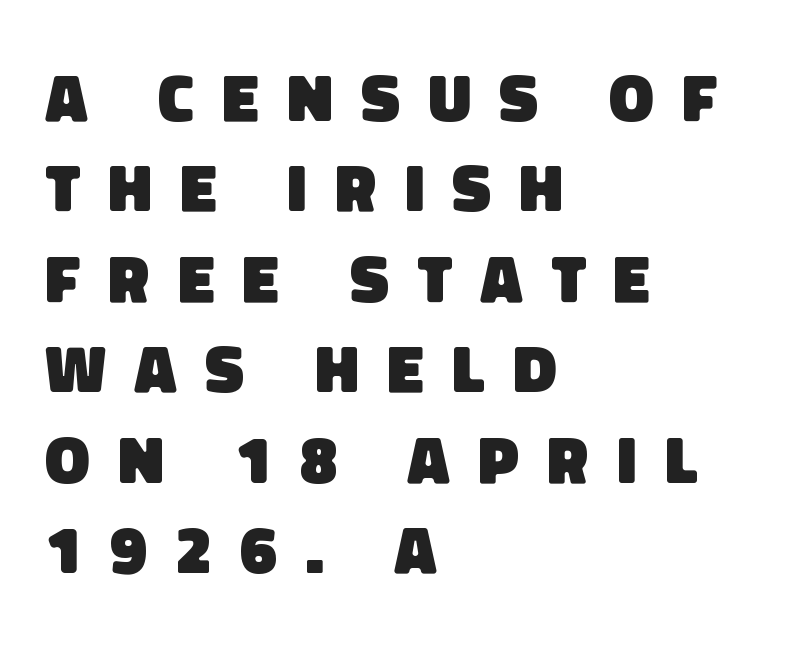
The image shows 67 px heavy sans-serif type; set left-aligned, normal line spacing (1.35x), unusually wide letter spacing (+0.42 em), not underlined; low stroke contrast and a large x-height.
